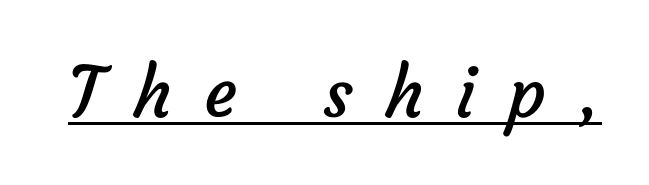
The letterforms stand isolated, each surrounded by extra space. Underlined type. A light-to-regular cut is what we see here. The face used here is a sans, in the tradition of grotesques and geometrics. Think of a printed novel: that variable character pitch is what you see here.
